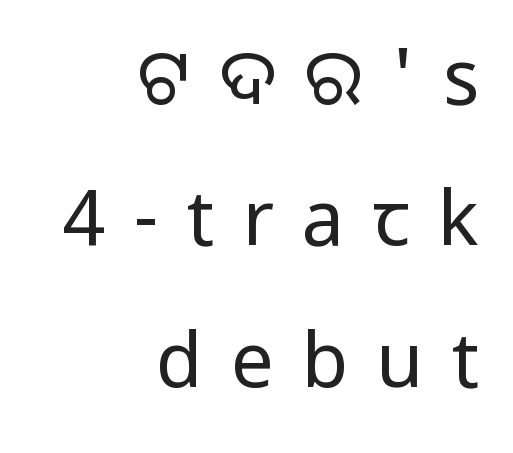
This rendering employs a face without finishing strokes, i.e., a sans-serif. The letters stand upright; this is a roman face. Letters rest on an invisible, unmarked baseline. Stems here are at most as thick as an everyday book face. Layout note: lines flush right. There is plenty of visible air inserted between adjacent glyphs.
